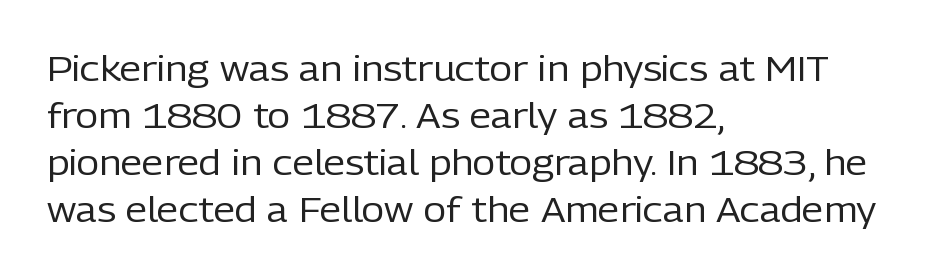
Q: Is the text bold? A: No.
Q: Is the text italic (slanted)? A: No, it is upright.
Q: Is the typeface a serif or a sans-serif typeface? A: Sans-serif.
Q: Is the text underlined? A: No.
Q: How is the paragraph aligned? A: Left-aligned.
Q: Is the spacing between letters normal or unusually wide? A: Normal.
Q: Is the spacing between lines tight, normal or loose? A: Normal.
Q: Width (condensed, normal, or wide)? A: Normal.
Q: Stroke contrast? A: Low.
Q: x-height? A: Medium.
Q: Monospaced? A: No.
